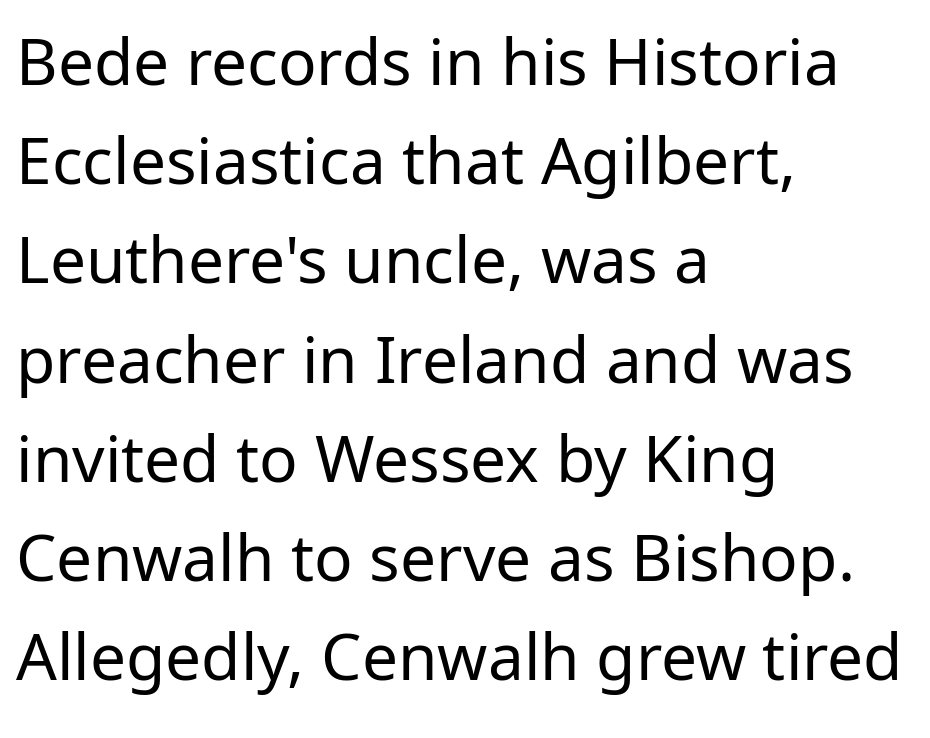
Note the varied advance widths — an 'i' is clearly narrower than an 'm'. Stroke thickness stays within the range of a standard reading face or lighter. Style check: upright. The setting favours the left margin, as ordinary paragraphs usually do.
